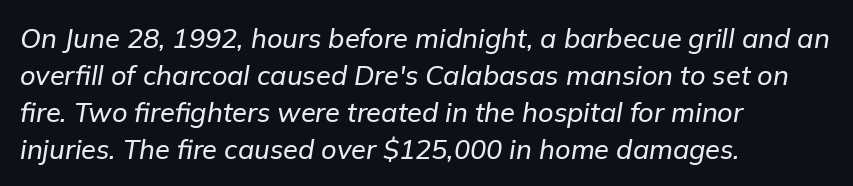
The image shows 27 px text type, italic (leaning right); set left-aligned, normal line spacing (1.37x), normal letter spacing, not underlined.
